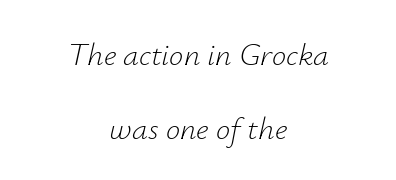
The image shows 32 px light type, italic (leaning right); set centered, loose line spacing (2.3x), normal letter spacing, not underlined; low stroke contrast and a small x-height.
